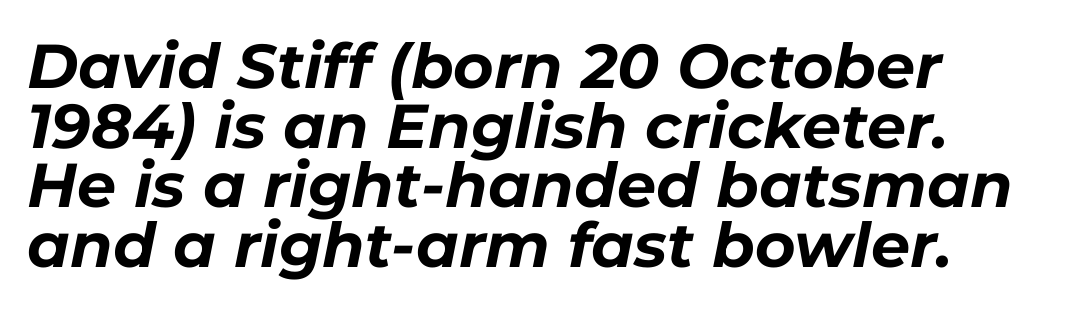
{"italic": "yes", "lean": "right", "slant_degrees": 11, "bold": "yes", "weight": "bold", "width": "normal", "stroke_contrast": "low", "x_height": "medium", "monospaced": "no", "underline": "no", "align": "left", "line_spacing": "tight", "line_spacing_ratio": 0.96, "letter_spacing": "normal", "letter_spacing_em": 0.0, "glyph_px": 62}
